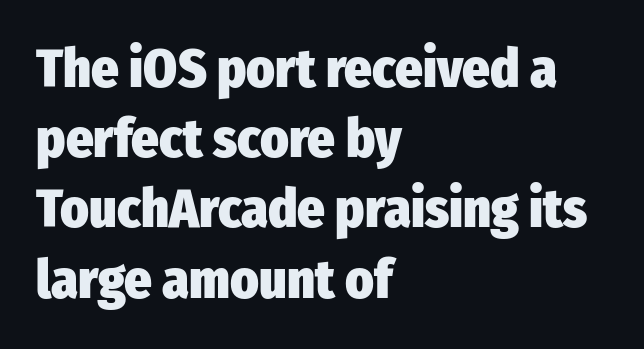
On the weight axis this lands at bold, roughly 700. Posture: upright roman. Look at the tracking — it's just the regular setting, nothing added. A clean baseline with only descenders dipping below it. The passage shown is typed in a proportional face where columns would drift.
